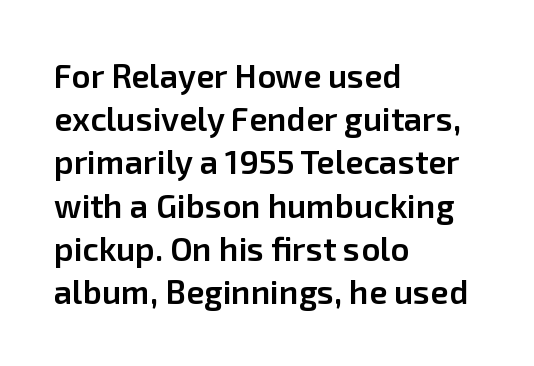
{"serif": "no", "italic": "no", "bold": "semi", "weight": "semibold", "width": "normal", "stroke_contrast": "low", "x_height": "medium", "monospaced": "no", "underline": "no", "align": "left", "line_spacing": "normal", "line_spacing_ratio": 1.31, "letter_spacing": "normal", "letter_spacing_em": 0.0, "glyph_px": 33}
